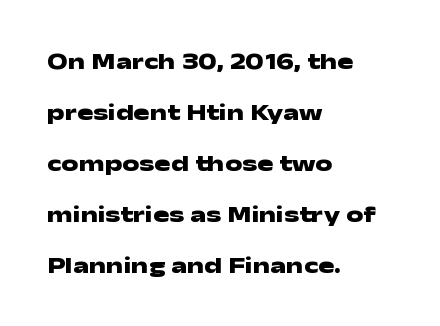
If you drew a line through each stem, it would be perfectly vertical. This block would shrink considerably if given ordinary leading; it's expanded now. Standard letterfit; no display-style spreading of the glyphs. Bold? Absolutely — the strokes are thick and heavy. The rendering anchors every line to the left-hand side. The foot of each line stays bare and open.
